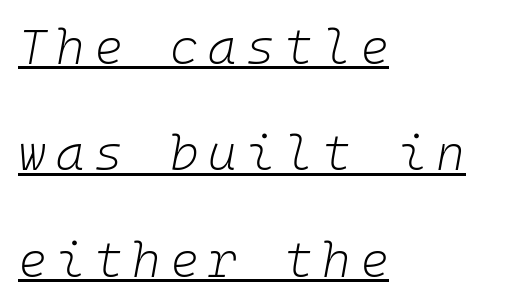
The image shows 49 px light type, italic (leaning right), monospaced; set left-aligned, loose line spacing (2.17x), underlined; low stroke contrast and a medium x-height.
